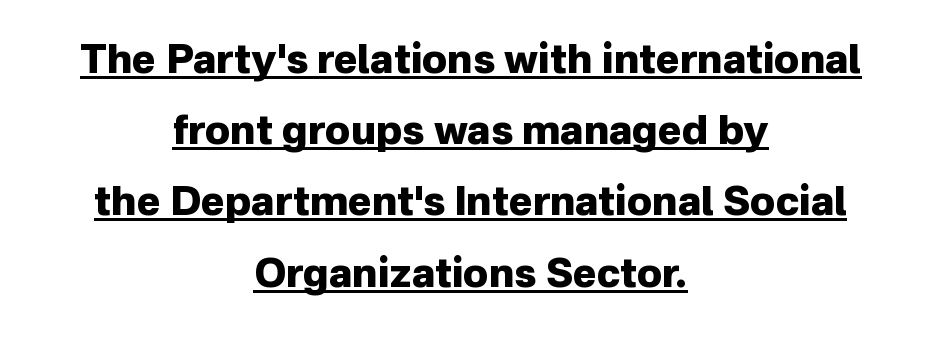
Q: Is the text bold? A: Yes.
Q: Is the text italic (slanted)? A: No, it is upright.
Q: Is the typeface a serif or a sans-serif typeface? A: Sans-serif.
Q: Is the text underlined? A: Yes.
Q: How is the paragraph aligned? A: Centered.
Q: Is the spacing between letters normal or unusually wide? A: Normal.
Q: Width (condensed, normal, or wide)? A: Normal.
Q: Stroke contrast? A: Low.
Q: x-height? A: Medium.
Q: Monospaced? A: No.
